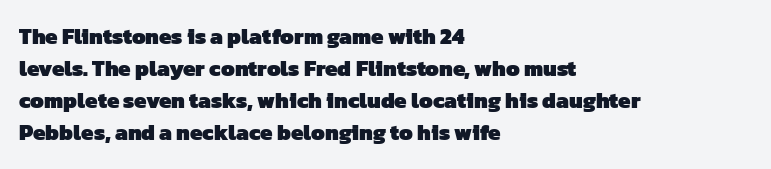
Q: Is the text bold? A: Yes.
Q: Is the text underlined? A: No.
Q: How is the paragraph aligned? A: Left-aligned.
Q: Is the spacing between letters normal or unusually wide? A: Normal.
Q: Is the spacing between lines tight, normal or loose? A: Normal.
